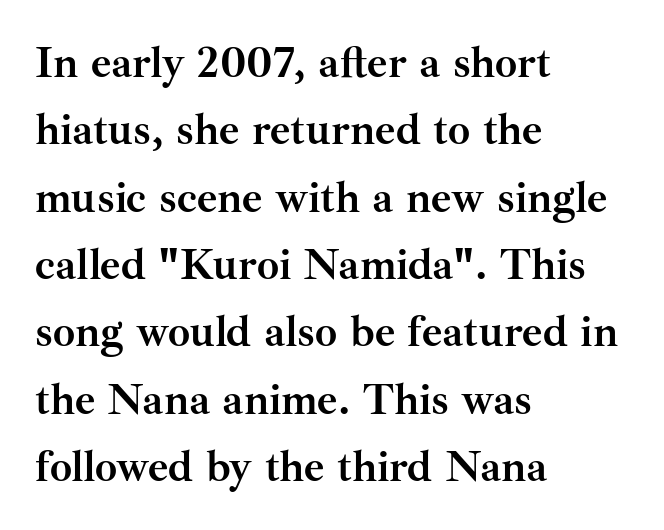
{"serif": "yes", "italic": "no", "bold": "yes", "weight": "semibold", "width": "normal", "stroke_contrast": "medium", "x_height": "small", "monospaced": "no", "underline": "no", "align": "left", "line_spacing": "normal", "line_spacing_ratio": 1.53, "letter_spacing": "normal", "letter_spacing_em": 0.0, "glyph_px": 44}
